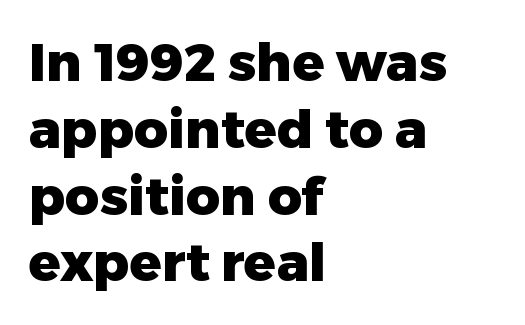
Successive baselines arrive at the customary interval. These lines keep a tight, regular rhythm from letter to letter. Visually the block forms a straight wall on the left and a jagged coastline on the right. Italic? Not at all — the glyphs are vertical. Serifs: no, the terminals of the letterforms are clean.
